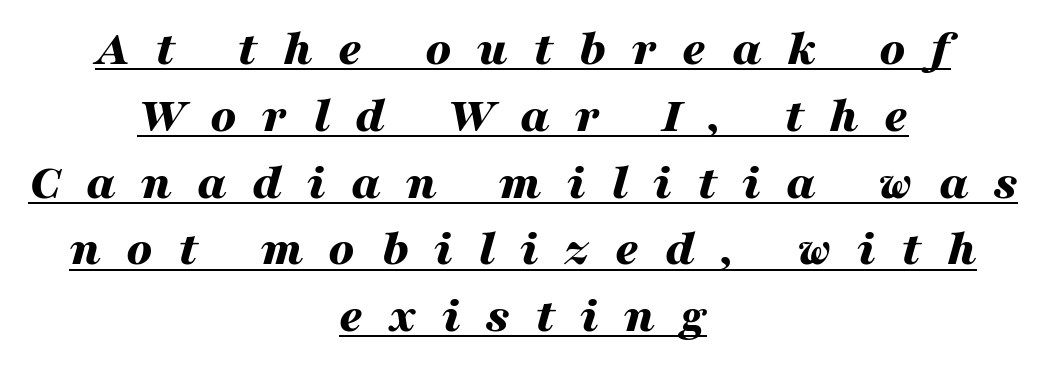
Q: Is the text bold? A: Yes.
Q: Is the text italic (slanted)? A: Yes, it leans right by about 16 degrees.
Q: Is the text underlined? A: Yes.
Q: How is the paragraph aligned? A: Centered.
Q: Is the spacing between letters normal or unusually wide? A: Unusually wide.
Q: Is the spacing between lines tight, normal or loose? A: Normal.
Q: Width (condensed, normal, or wide)? A: Wide.
Q: Stroke contrast? A: Medium.
Q: x-height? A: Medium.
Q: Monospaced? A: No.
